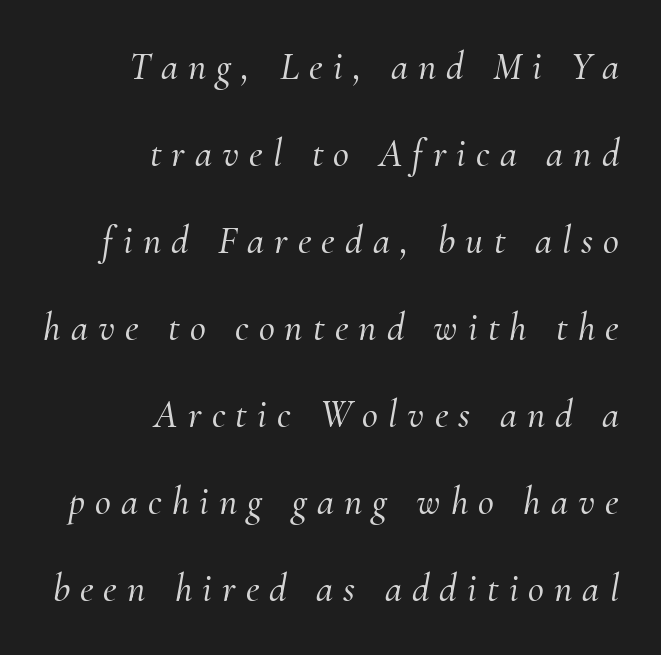
Q: Is the text italic (slanted)? A: Yes, it leans right by about 10 degrees.
Q: Is the typeface a serif or a sans-serif typeface? A: Serif.
Q: Is the text underlined? A: No.
Q: How is the paragraph aligned? A: Right-aligned.
Q: Is the spacing between letters normal or unusually wide? A: Unusually wide.
Q: Is the spacing between lines tight, normal or loose? A: Loose.
Q: Width (condensed, normal, or wide)? A: Normal.
Q: Stroke contrast? A: Medium.
Q: x-height? A: Small.
Q: Monospaced? A: No.
